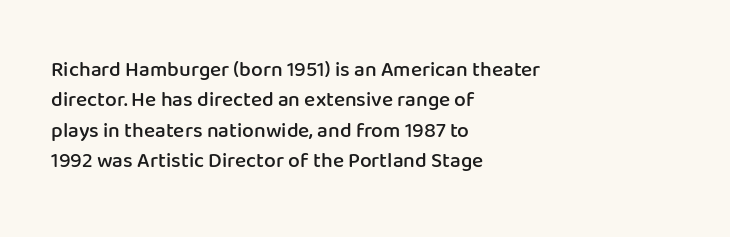
Inter-character spacing is left at the font's built-in metrics. Posture: straight, roman, zero tilt. These lines carry some extra weight — a demibold, not a full bold. The paragraph has a hard left edge and a soft right edge. Regular leading. Decoration check: the copy has no underline.
